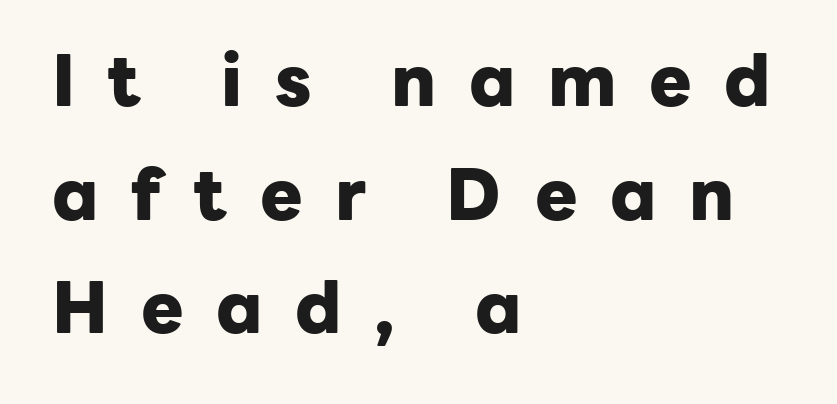
The image shows 71 px heavy sans-serif type, upright; set left-aligned, normal line spacing (1.6x), unusually wide letter spacing (+0.46 em), not underlined; low stroke contrast and a medium x-height.
